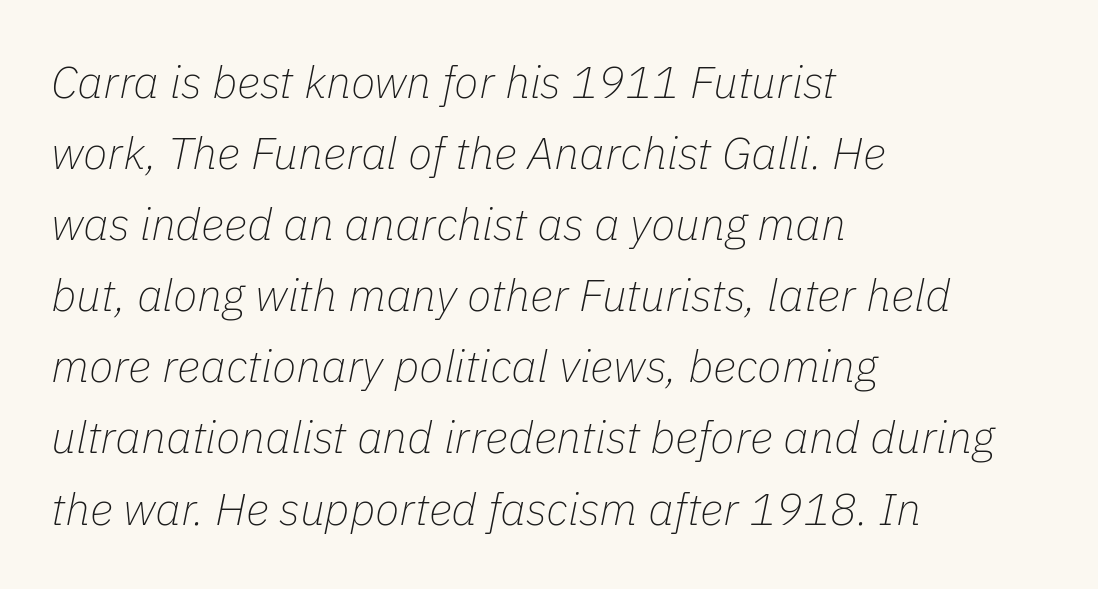
The image shows 45 px thin type, italic (leaning right); set left-aligned, normal line spacing (1.58x), normal letter spacing, not underlined; low stroke contrast and a medium x-height.
